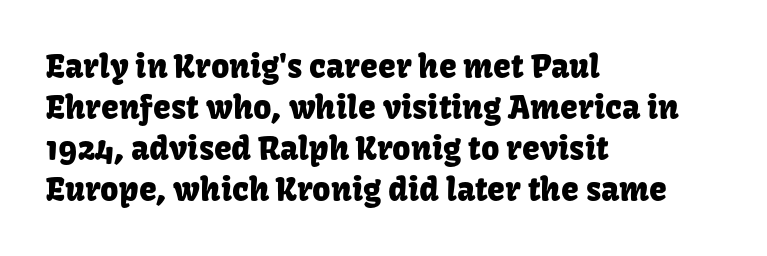
Reading down the block, your eye returns to a fixed left position each line. The rendering shows plain stroke endings on the letterforms — a sans-serif design. The passage shown is typed in a proportional face where columns would drift. It's the straight-up-and-down kind of type.
